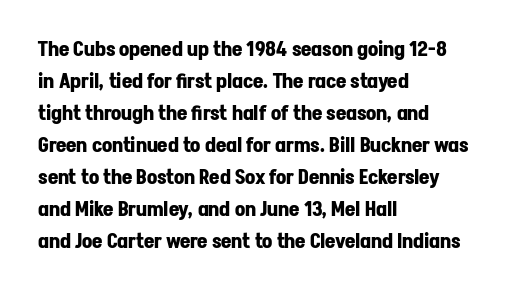
The image shows 20 px bold type, upright; set left-aligned, normal line spacing (1.6x), normal letter spacing, not underlined.
